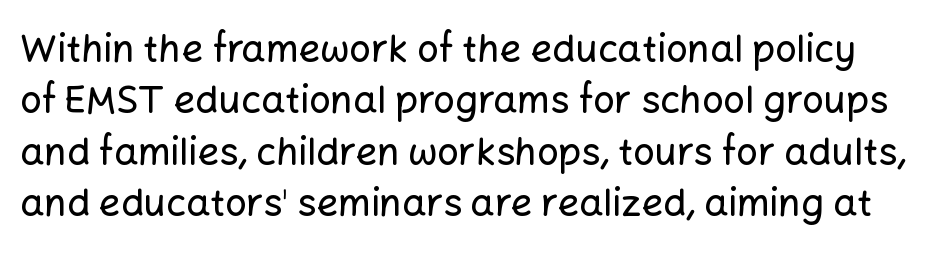
Q: Is the text italic (slanted)? A: No, it is upright.
Q: Is the typeface a serif or a sans-serif typeface? A: Sans-serif.
Q: Is the text underlined? A: No.
Q: Is the spacing between letters normal or unusually wide? A: Normal.
Q: Is the spacing between lines tight, normal or loose? A: Normal.
Q: Width (condensed, normal, or wide)? A: Normal.
Q: Stroke contrast? A: Low.
Q: x-height? A: Medium.
Q: Monospaced? A: No.
